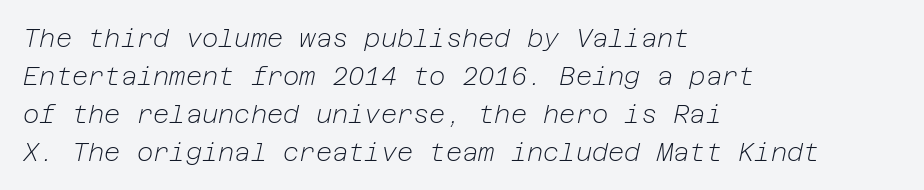
The vertical gap from one line to the next is medium. You could call the tracking neutral — neither tight nor loose. Bare-footed words on every line. Horizontal alignment here is leftward, the default for most running prose. Stems here are at most as thick as an everyday book face. Notice how the stems are inclined rather than vertical — that's the hallmark of italics.
